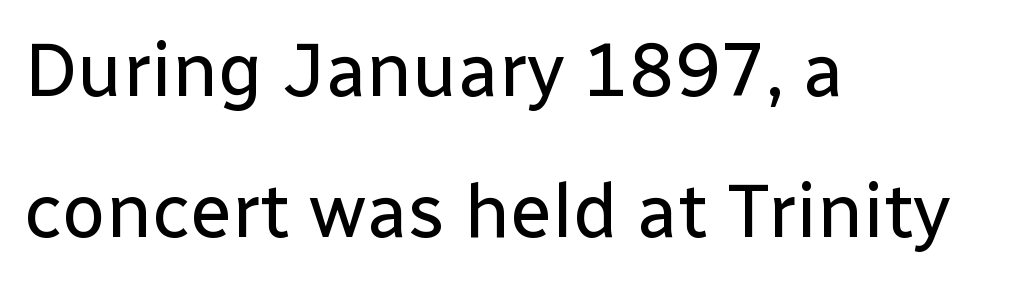
{"serif": "no", "italic": "no", "bold": "no", "weight": "regular", "width": "normal", "stroke_contrast": "low", "x_height": "medium", "monospaced": "no", "underline": "no", "align": "left", "line_spacing_ratio": 1.85, "letter_spacing": "normal", "letter_spacing_em": 0.0, "glyph_px": 76}
